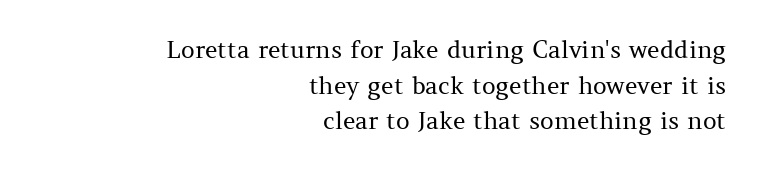
{"italic": "no", "bold": "no", "underline": "no", "align": "right", "line_spacing": "normal", "line_spacing_ratio": 1.48, "letter_spacing": "normal", "letter_spacing_em": 0.0, "glyph_px": 24}
